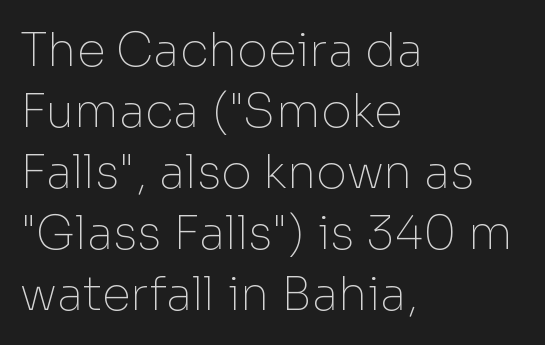
Q: Is the text bold? A: No.
Q: Is the text italic (slanted)? A: No, it is upright.
Q: Is the typeface a serif or a sans-serif typeface? A: Sans-serif.
Q: Is the text underlined? A: No.
Q: How is the paragraph aligned? A: Left-aligned.
Q: Is the spacing between letters normal or unusually wide? A: Normal.
Q: Is the spacing between lines tight, normal or loose? A: Normal.
Q: Width (condensed, normal, or wide)? A: Normal.
Q: Stroke contrast? A: Low.
Q: x-height? A: Medium.
Q: Monospaced? A: No.
